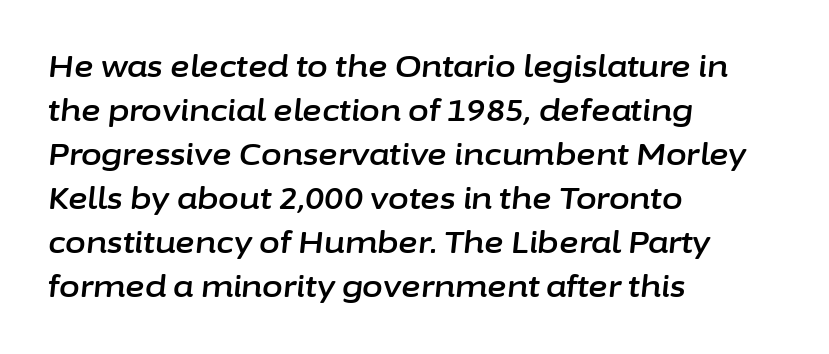
The image shows 30 px text type, italic (leaning right); set left-aligned, normal line spacing (1.47x), normal letter spacing, not underlined; low stroke contrast and a medium x-height.
